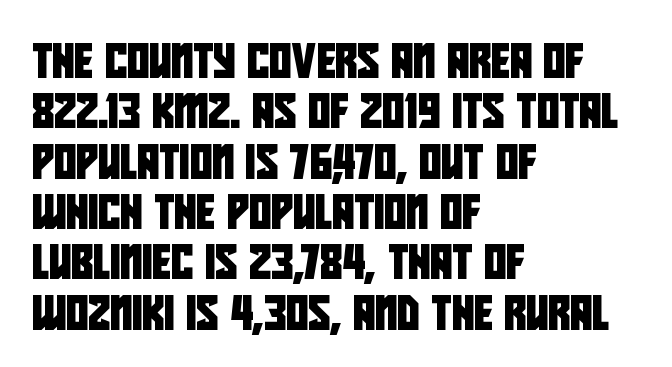
Q: Is the typeface a serif or a sans-serif typeface? A: Sans-serif.
Q: Is the text underlined? A: No.
Q: How is the paragraph aligned? A: Left-aligned.
Q: Is the spacing between letters normal or unusually wide? A: Normal.
Q: Is the spacing between lines tight, normal or loose? A: Normal.
Q: Width (condensed, normal, or wide)? A: Condensed.
Q: Stroke contrast? A: Low.
Q: x-height? A: Large.
Q: Monospaced? A: No.
